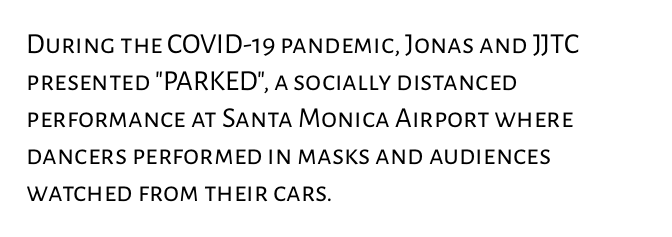
Q: Is the text bold? A: No.
Q: Is the text italic (slanted)? A: No, it is upright.
Q: Is the typeface a serif or a sans-serif typeface? A: Sans-serif.
Q: Is the text underlined? A: No.
Q: How is the paragraph aligned? A: Left-aligned.
Q: Is the spacing between letters normal or unusually wide? A: Normal.
Q: Is the spacing between lines tight, normal or loose? A: Normal.
Q: Width (condensed, normal, or wide)? A: Normal.
Q: Stroke contrast? A: Low.
Q: x-height? A: Medium.
Q: Monospaced? A: No.
